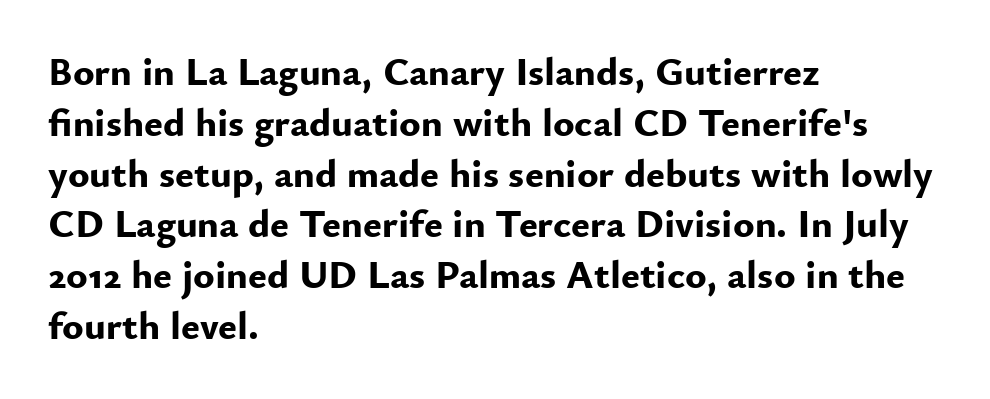
Q: Is the text bold? A: Yes.
Q: Is the text italic (slanted)? A: No, it is upright.
Q: Is the typeface a serif or a sans-serif typeface? A: Sans-serif.
Q: Is the text underlined? A: No.
Q: How is the paragraph aligned? A: Left-aligned.
Q: Is the spacing between letters normal or unusually wide? A: Normal.
Q: Is the spacing between lines tight, normal or loose? A: Normal.
Q: Width (condensed, normal, or wide)? A: Normal.
Q: Stroke contrast? A: Low.
Q: x-height? A: Small.
Q: Monospaced? A: No.
